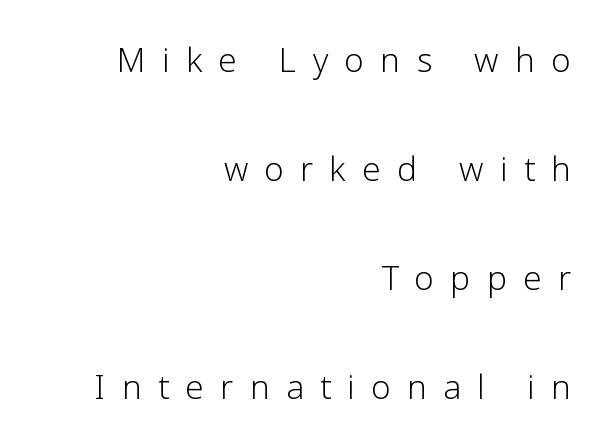
A roman cut, with each character standing at attention. Observe the absence of serifs on each vertical stroke in this sample. Does the copy run flush right? Yes — the right margin is perfectly even. Notice the wide empty band between every row — that's loose leading. Proportional: the letters do not fall into vertical columns. This is not heavy type; no bold has been used.
